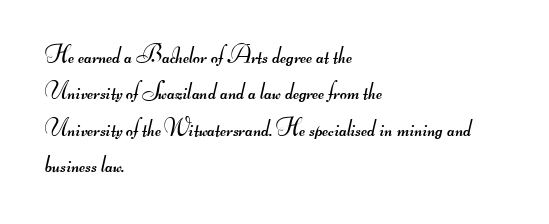
The image shows 24 px text type; set left-aligned, normal line spacing (1.52x), normal letter spacing, not underlined.
